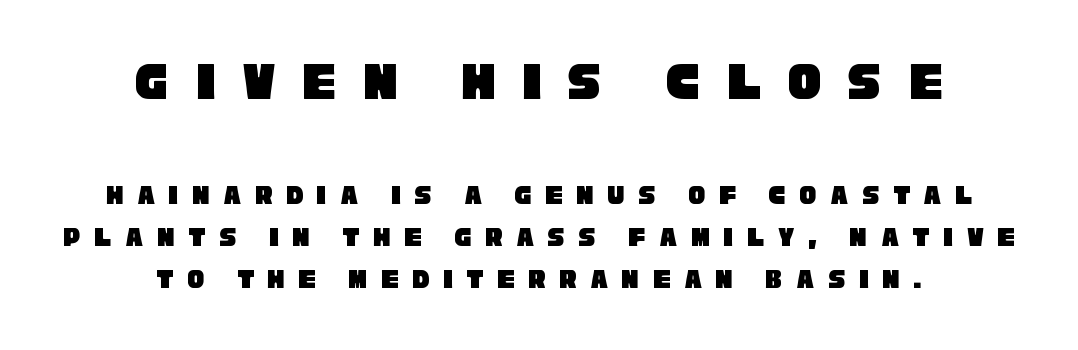
{"serif": "no", "width": "condensed", "stroke_contrast": "low", "x_height": "large", "monospaced": "no", "underline": "no", "align": "center", "line_spacing": "normal", "line_spacing_ratio": 1.5, "letter_spacing": "wide", "letter_spacing_em": 0.49, "larger_block": "first", "size_ratio": 1.96, "glyph_px": 55}
